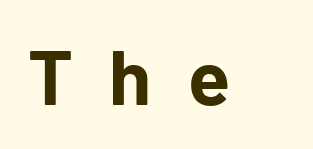
The gaps between neighbouring characters are conspicuously large. Thick stems and heavy bowls — unmistakably bold. Descenders hang freely into open space. The letters advance in unequal steps, a hallmark of proportional type. Vertical strokes here are truly vertical.
